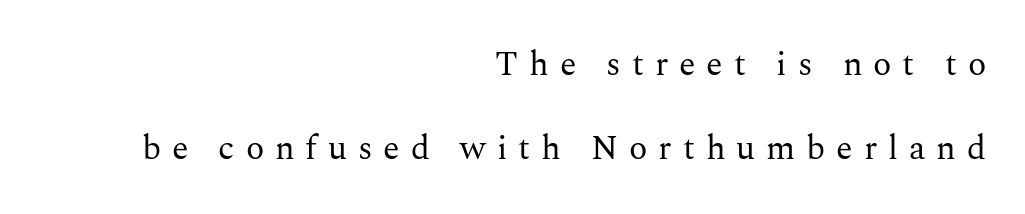
Q: Is the text bold? A: No.
Q: Is the text italic (slanted)? A: No, it is upright.
Q: Is the typeface a serif or a sans-serif typeface? A: Serif.
Q: Is the text underlined? A: No.
Q: How is the paragraph aligned? A: Right-aligned.
Q: Is the spacing between letters normal or unusually wide? A: Unusually wide.
Q: Is the spacing between lines tight, normal or loose? A: Loose.
Q: Width (condensed, normal, or wide)? A: Normal.
Q: Stroke contrast? A: Medium.
Q: x-height? A: Medium.
Q: Monospaced? A: No.
